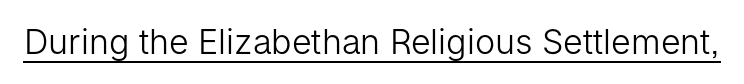
The weight would be labelled regular, book, light, or lighter still. Check the space under the baseline: a stroke is drawn there. Tracking here is standard; glyphs follow each other at the usual distance. The face used here is proportionally spaced, like ordinary book or web type. This rendering employs a face without finishing strokes, i.e., a sans-serif.
